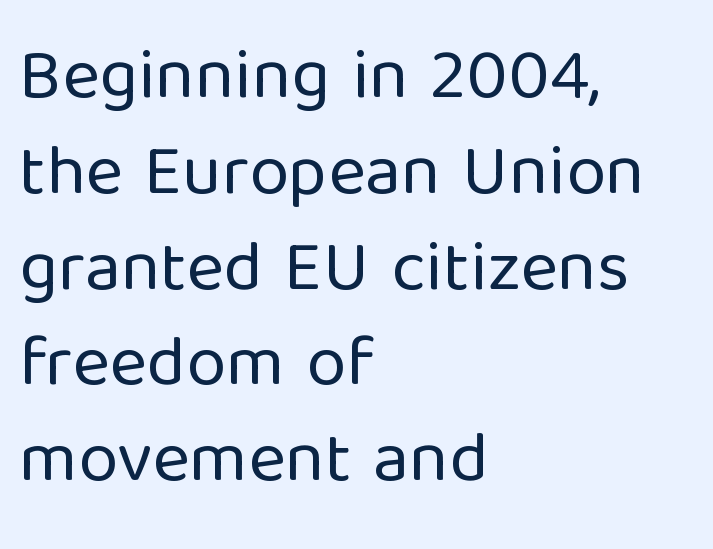
{"serif": "no", "italic": "no", "bold": "no", "weight": "regular", "width": "normal", "stroke_contrast": "low", "x_height": "medium", "monospaced": "no", "underline": "no", "align": "left", "line_spacing": "normal", "line_spacing_ratio": 1.33, "letter_spacing": "normal", "letter_spacing_em": 0.0, "glyph_px": 72}
